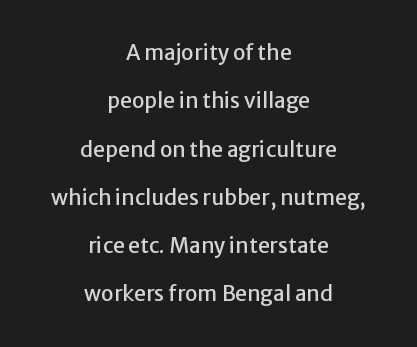
Tracking here is standard; glyphs follow each other at the usual distance. Every character sits straight up, as roman type does. Type without underlining. Reading down the column, the eye jumps a long way to each next line. Does the copy run flush right? No — it is centered line by line.
